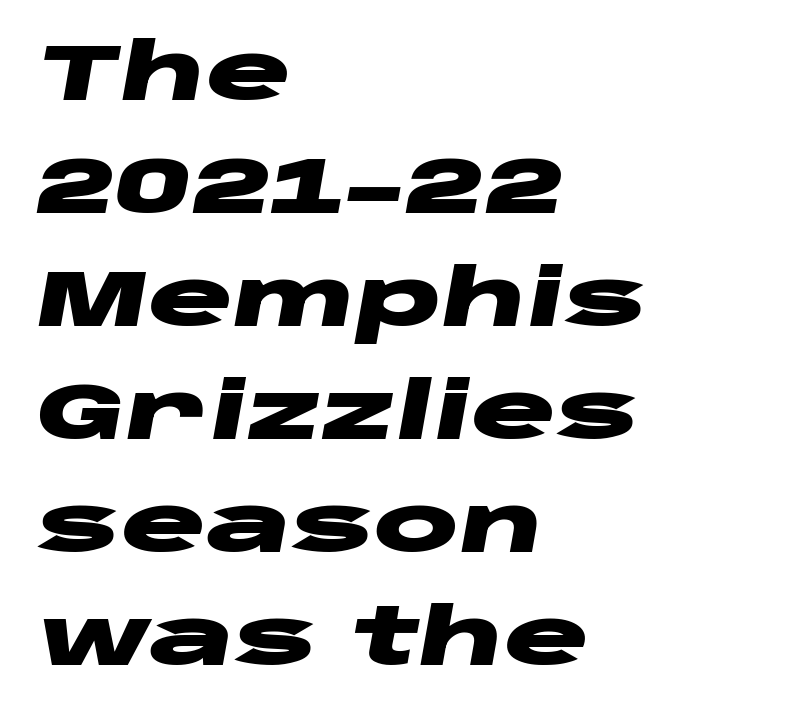
{"italic": "yes", "lean": "right", "slant_degrees": 10, "bold": "yes", "weight": "heavy", "width": "wide", "stroke_contrast": "low", "x_height": "large", "monospaced": "no", "underline": "no", "align": "left", "line_spacing": "normal", "line_spacing_ratio": 1.43, "letter_spacing": "normal", "letter_spacing_em": 0.0, "glyph_px": 79}
